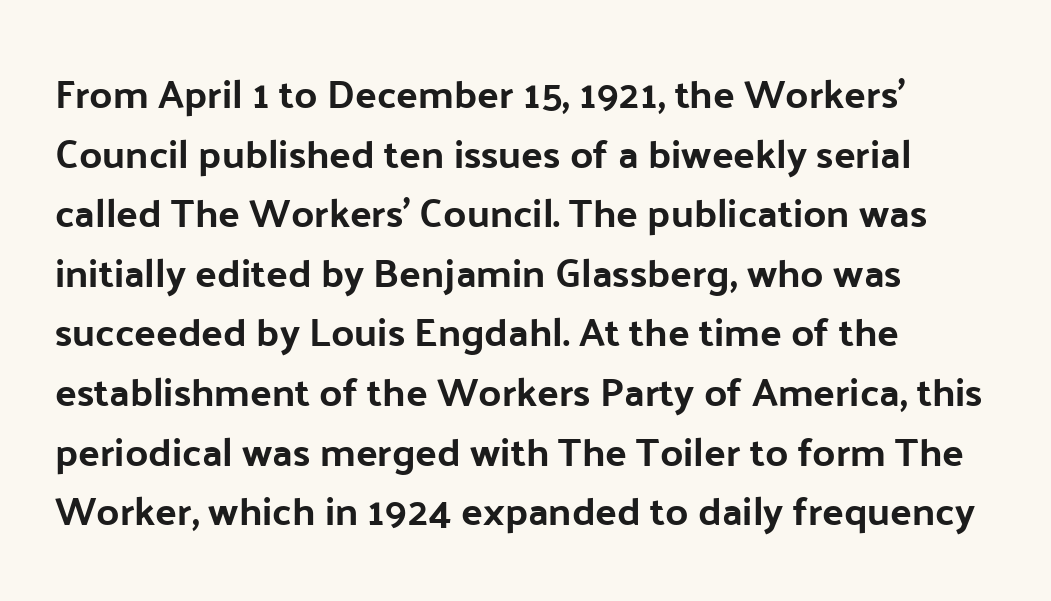
A sans-serif font was chosen for this passage. Does the copy run flush right? No — it runs flush left. Leading: standard. Do the letters lean? They stand straight. The foot of each line stays bare and open.
